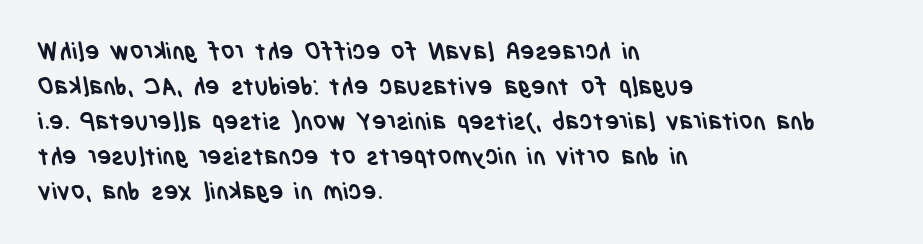
The rendering keeps characters at their native spacing. One-word summary of the alignment: left. Underlining? Definitely not there. Successive baselines arrive at the customary interval. Set as a true bold cut, around the 700 mark.
